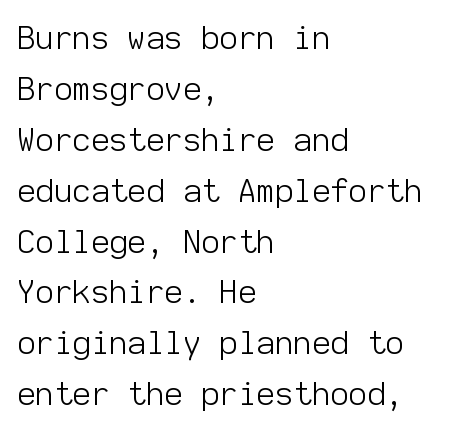
Q: Is the text bold? A: No.
Q: Is the text italic (slanted)? A: No, it is upright.
Q: Is the typeface a serif or a sans-serif typeface? A: Sans-serif.
Q: Is the text underlined? A: No.
Q: How is the paragraph aligned? A: Left-aligned.
Q: Is the spacing between letters normal or unusually wide? A: Normal.
Q: Is the spacing between lines tight, normal or loose? A: Normal.
Q: Width (condensed, normal, or wide)? A: Normal.
Q: Stroke contrast? A: Low.
Q: x-height? A: Medium.
Q: Monospaced? A: Yes.
